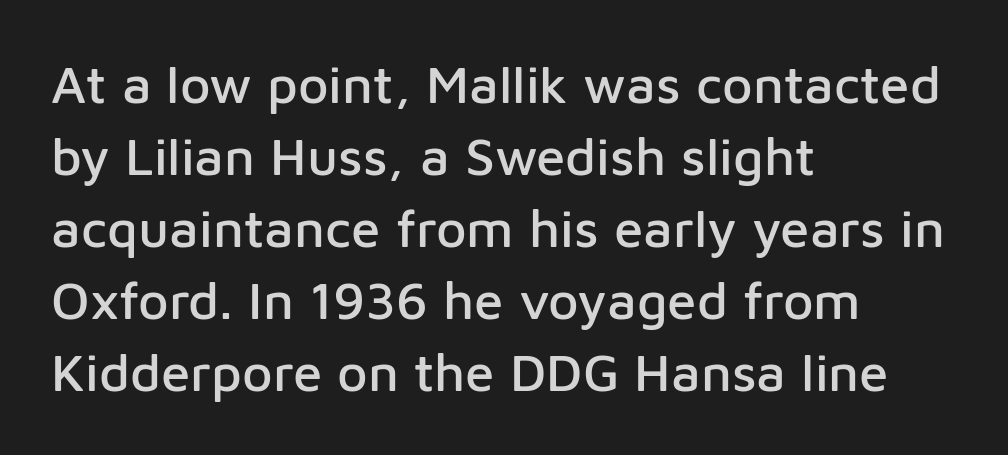
{"serif": "no", "italic": "no", "width": "normal", "stroke_contrast": "low", "x_height": "medium", "monospaced": "no", "underline": "no", "align": "left", "line_spacing": "normal", "line_spacing_ratio": 1.36, "letter_spacing": "normal", "letter_spacing_em": 0.0, "glyph_px": 53}
